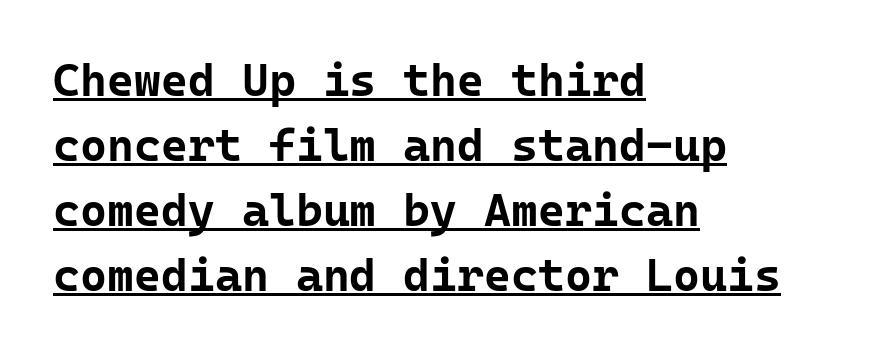
The image shows 46 px bold sans-serif type, upright, monospaced; set left-aligned, normal line spacing (1.41x), normal letter spacing, underlined; low stroke contrast and a medium x-height.
